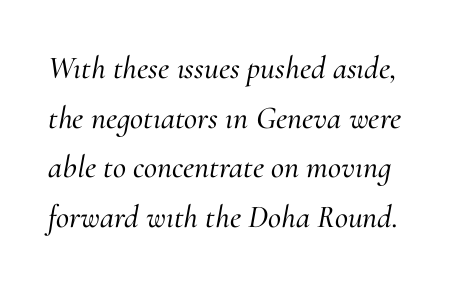
The image shows 32 px serif type, italic (leaning right); set normal line spacing (1.55x), normal letter spacing, not underlined; medium stroke contrast and a small x-height.
